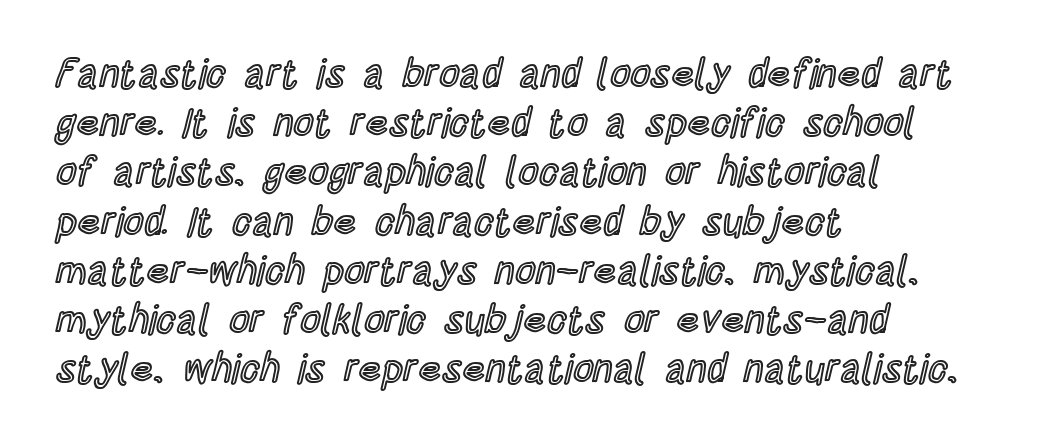
The image shows 40 px condensed type; set left-aligned, line spacing 1.23x, normal letter spacing, not underlined; a large x-height.
